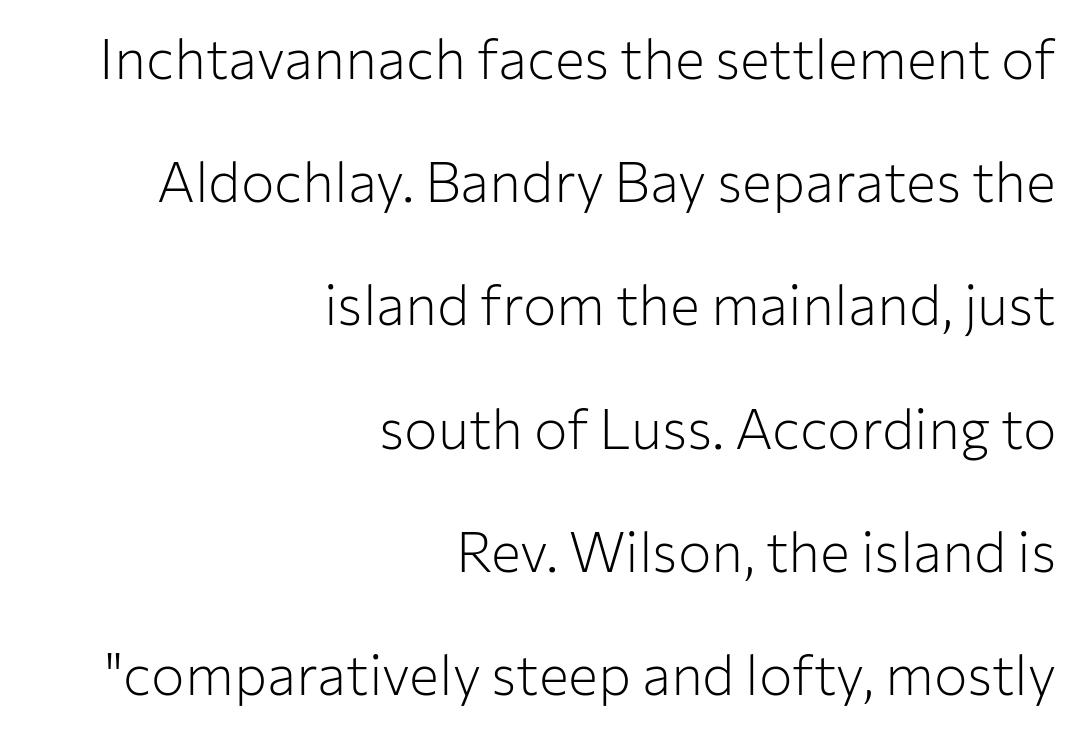
{"serif": "no", "italic": "no", "bold": "no", "weight": "light", "width": "normal", "stroke_contrast": "low", "x_height": "medium", "monospaced": "no", "underline": "no", "align": "right", "line_spacing": "loose", "line_spacing_ratio": 2.2, "letter_spacing": "normal", "letter_spacing_em": 0.0, "glyph_px": 56}
